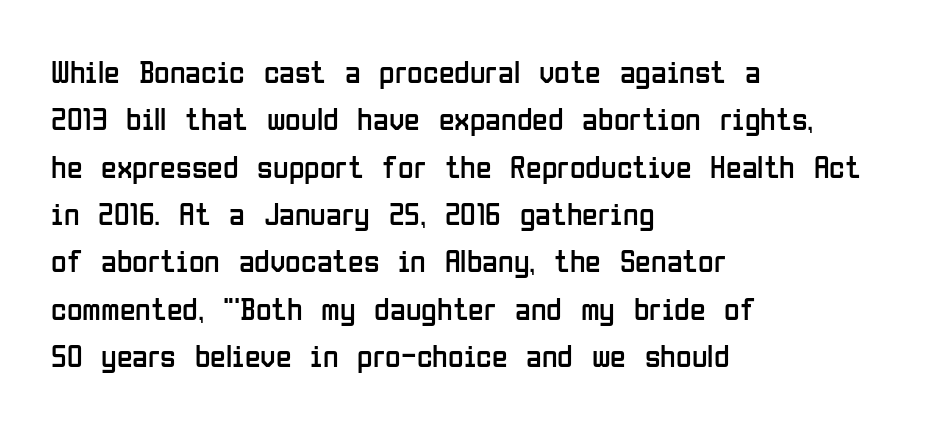
{"serif": "no", "italic": "no", "bold": "no", "weight": "regular", "width": "condensed", "stroke_contrast": "low", "x_height": "medium", "monospaced": "no", "underline": "no", "align": "left", "line_spacing": "normal", "line_spacing_ratio": 1.48, "letter_spacing": "normal", "letter_spacing_em": 0.0, "glyph_px": 32}
